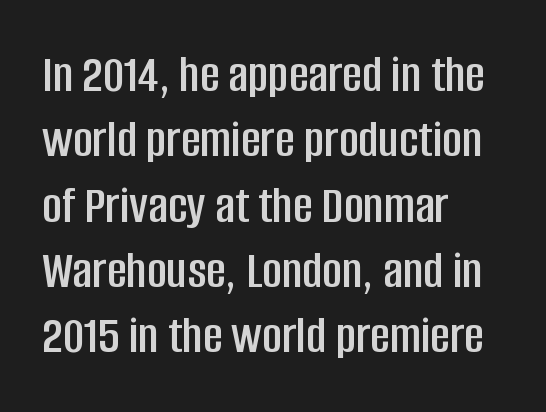
These lines are set flush left with a ragged right edge. Rule under the text: the space is simply empty. The gaps between neighbouring characters are ordinary and unremarkable. This sample has the flowing, uneven cadence of proportional lettering. Designer's note — italics off, roman on.
